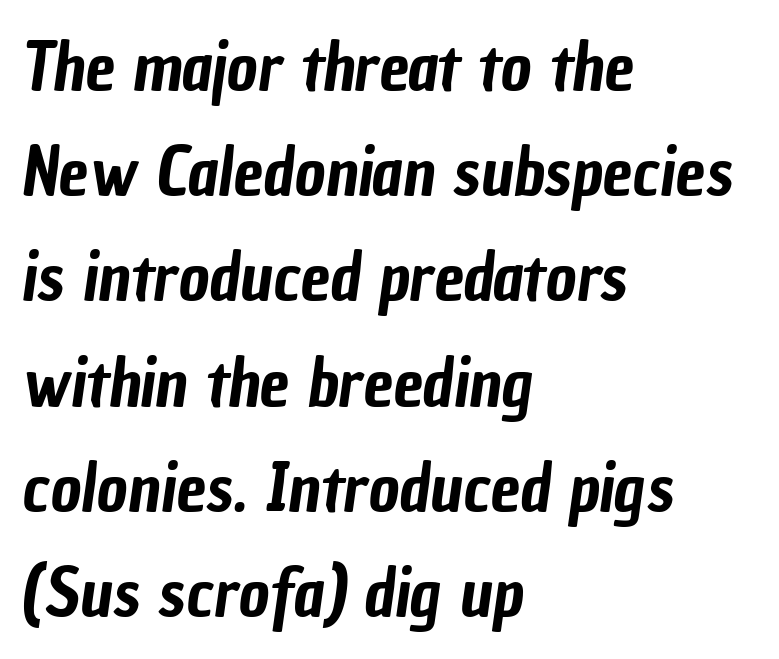
The image shows 67 px condensed sans-serif type; set left-aligned, normal line spacing (1.57x), normal letter spacing, not underlined; low stroke contrast and a medium x-height.
